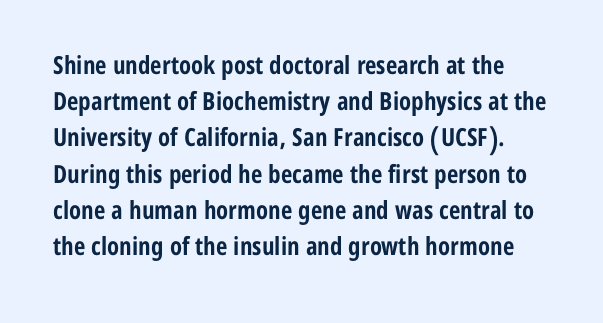
The image shows 25 px bold type, upright; set normal line spacing (1.45x), normal letter spacing, not underlined.
